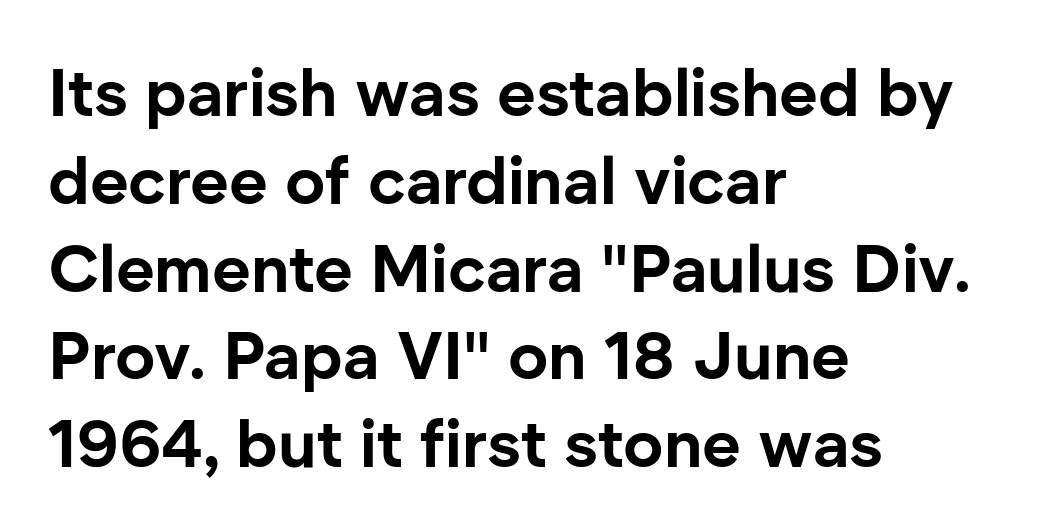
Q: Is the text bold? A: Yes.
Q: Is the text italic (slanted)? A: No, it is upright.
Q: Is the typeface a serif or a sans-serif typeface? A: Sans-serif.
Q: Is the text underlined? A: No.
Q: How is the paragraph aligned? A: Left-aligned.
Q: Is the spacing between letters normal or unusually wide? A: Normal.
Q: Is the spacing between lines tight, normal or loose? A: Normal.
Q: Width (condensed, normal, or wide)? A: Normal.
Q: Stroke contrast? A: Low.
Q: x-height? A: Medium.
Q: Monospaced? A: No.
